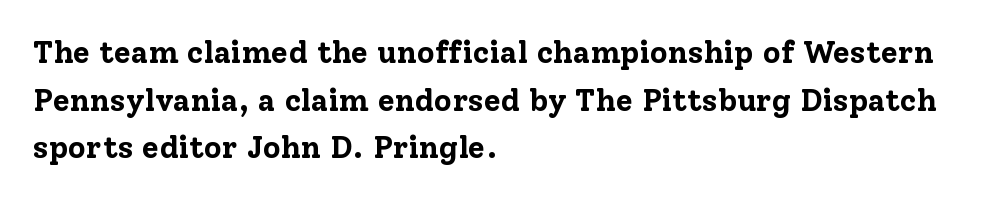
Q: Is the text bold? A: Yes.
Q: Is the text italic (slanted)? A: No, it is upright.
Q: Is the typeface a serif or a sans-serif typeface? A: Serif.
Q: Is the text underlined? A: No.
Q: How is the paragraph aligned? A: Left-aligned.
Q: Is the spacing between letters normal or unusually wide? A: Normal.
Q: Is the spacing between lines tight, normal or loose? A: Normal.
Q: Width (condensed, normal, or wide)? A: Normal.
Q: Stroke contrast? A: Low.
Q: x-height? A: Medium.
Q: Monospaced? A: No.
